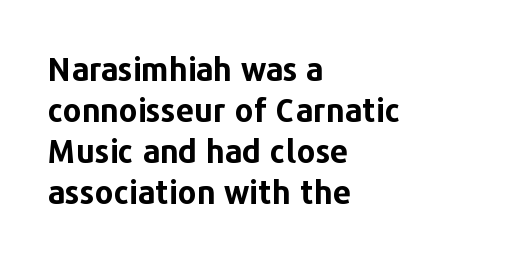
Q: Is the text bold? A: Yes.
Q: Is the text italic (slanted)? A: No, it is upright.
Q: Is the typeface a serif or a sans-serif typeface? A: Sans-serif.
Q: Is the text underlined? A: No.
Q: How is the paragraph aligned? A: Left-aligned.
Q: Is the spacing between letters normal or unusually wide? A: Normal.
Q: Is the spacing between lines tight, normal or loose? A: Normal.
Q: Width (condensed, normal, or wide)? A: Normal.
Q: Stroke contrast? A: Low.
Q: x-height? A: Medium.
Q: Monospaced? A: No.
